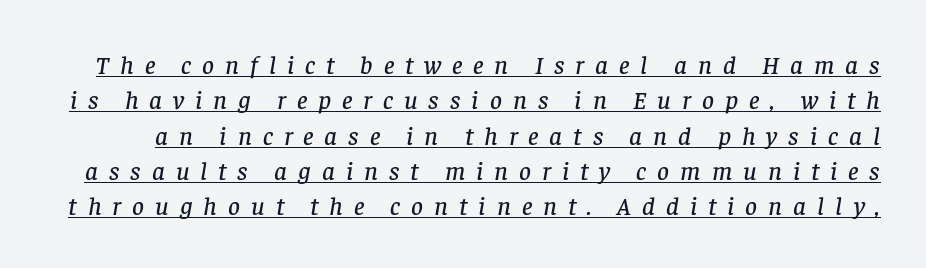
Q: Is the text italic (slanted)? A: Yes, it leans right by about 8 degrees.
Q: Is the text underlined? A: Yes.
Q: Is the spacing between letters normal or unusually wide? A: Unusually wide.
Q: Is the spacing between lines tight, normal or loose? A: Normal.
